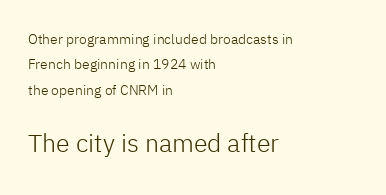
{"italic": "no", "bold": "no", "underline": "no", "align": "left", "line_spacing_ratio": 1.82, "letter_spacing": "normal", "letter_spacing_em": 0.0, "larger_block": "second", "size_ratio": 1.79, "glyph_px": 25}
